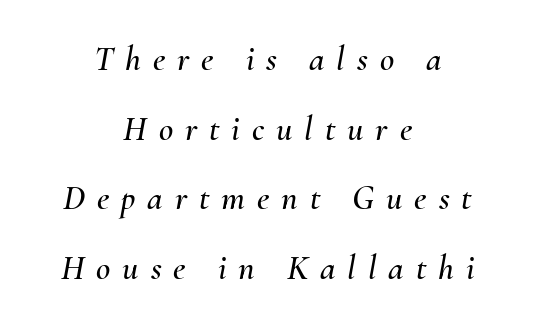
Q: Is the text italic (slanted)? A: Yes, it leans right by about 10 degrees.
Q: Is the text underlined? A: No.
Q: How is the paragraph aligned? A: Centered.
Q: Is the spacing between letters normal or unusually wide? A: Unusually wide.
Q: Is the spacing between lines tight, normal or loose? A: Loose.
Q: Width (condensed, normal, or wide)? A: Normal.
Q: Stroke contrast? A: Medium.
Q: x-height? A: Small.
Q: Monospaced? A: No.
